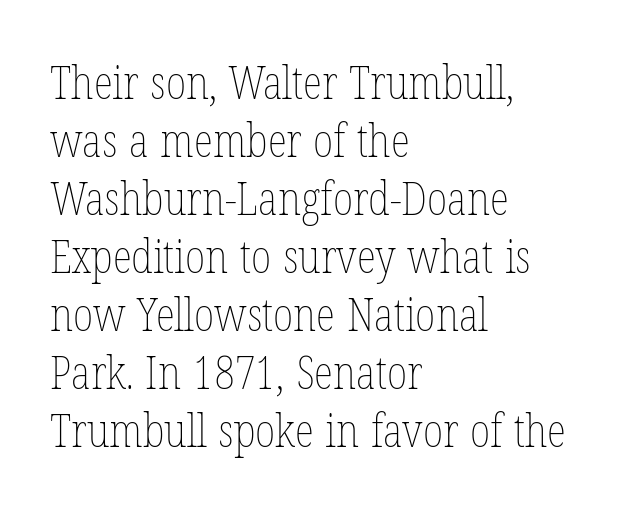
{"italic": "no", "bold": "no", "weight": "thin", "width": "condensed", "stroke_contrast": "low", "x_height": "medium", "monospaced": "no", "underline": "no", "align": "left", "line_spacing": "normal", "line_spacing_ratio": 1.29, "letter_spacing": "normal", "letter_spacing_em": 0.0, "glyph_px": 45}
